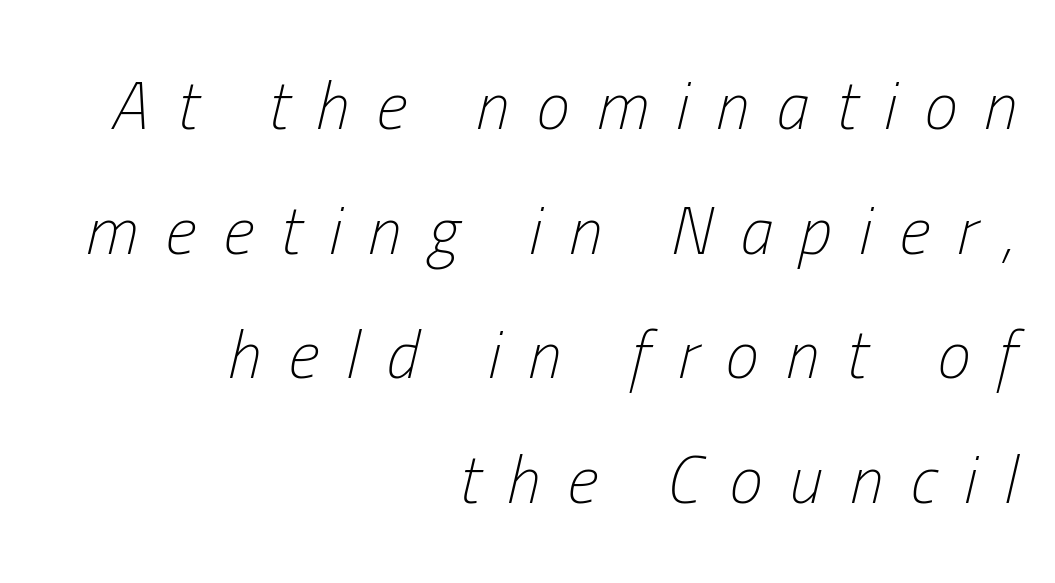
The image shows 67 px light, condensed type, italic (leaning right); set right-aligned, line spacing 1.86x, unusually wide letter spacing (+0.41 em), not underlined; low stroke contrast and a medium x-height.
